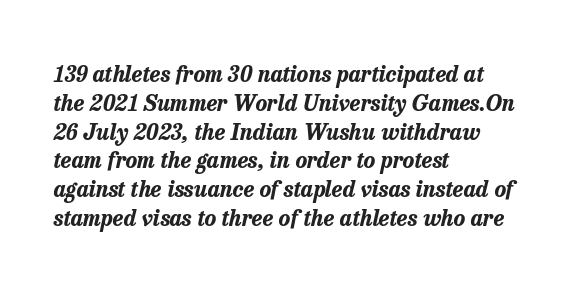
Q: Is the text bold? A: Yes.
Q: Is the text italic (slanted)? A: Yes, it leans right by about 13 degrees.
Q: Is the text underlined? A: No.
Q: How is the paragraph aligned? A: Left-aligned.
Q: Is the spacing between letters normal or unusually wide? A: Normal.
Q: Is the spacing between lines tight, normal or loose? A: Normal.
